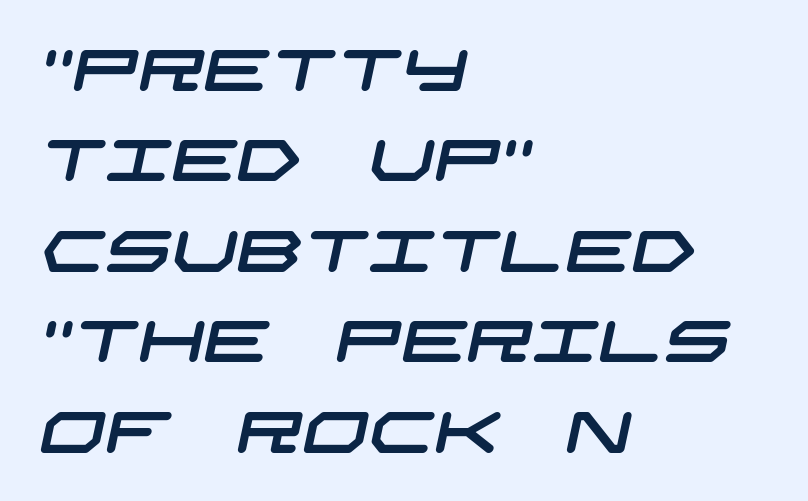
Is there much room between lines? A standard amount, neither cramped nor airy. Check the space under the baseline: it is left empty. Stroke terminals: plain, sans-serif. A typesetter would call this zero additional tracking. Horizontally, the lines are justified to the leading edge only.
